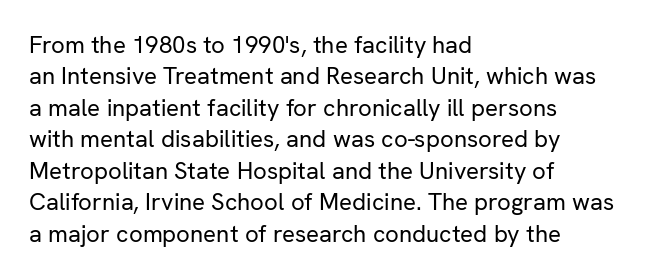
Q: Is the text bold? A: No.
Q: Is the text italic (slanted)? A: No, it is upright.
Q: Is the text underlined? A: No.
Q: How is the paragraph aligned? A: Left-aligned.
Q: Is the spacing between letters normal or unusually wide? A: Normal.
Q: Is the spacing between lines tight, normal or loose? A: Normal.
